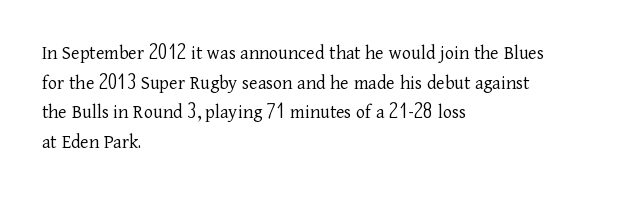
Q: Is the text bold? A: No.
Q: Is the text italic (slanted)? A: No, it is upright.
Q: Is the text underlined? A: No.
Q: How is the paragraph aligned? A: Left-aligned.
Q: Is the spacing between letters normal or unusually wide? A: Normal.
Q: Is the spacing between lines tight, normal or loose? A: Normal.
